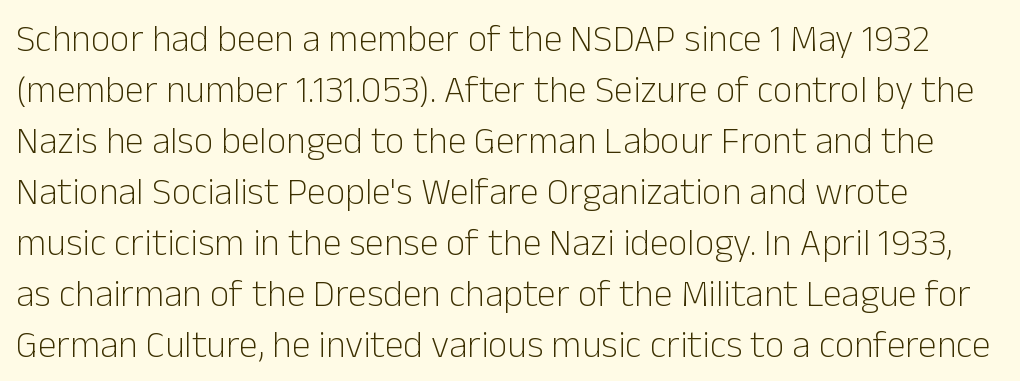
{"serif": "no", "italic": "no", "bold": "no", "weight": "light", "width": "normal", "stroke_contrast": "low", "x_height": "medium", "monospaced": "no", "underline": "no", "line_spacing": "normal", "line_spacing_ratio": 1.34, "letter_spacing": "normal", "letter_spacing_em": 0.0, "glyph_px": 38}
